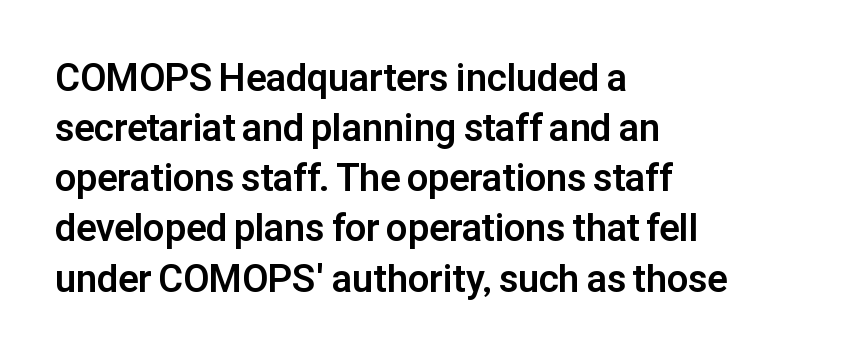
The image shows 38 px bold sans-serif type, upright; set left-aligned, normal line spacing (1.32x), normal letter spacing, not underlined; low stroke contrast and a medium x-height.
